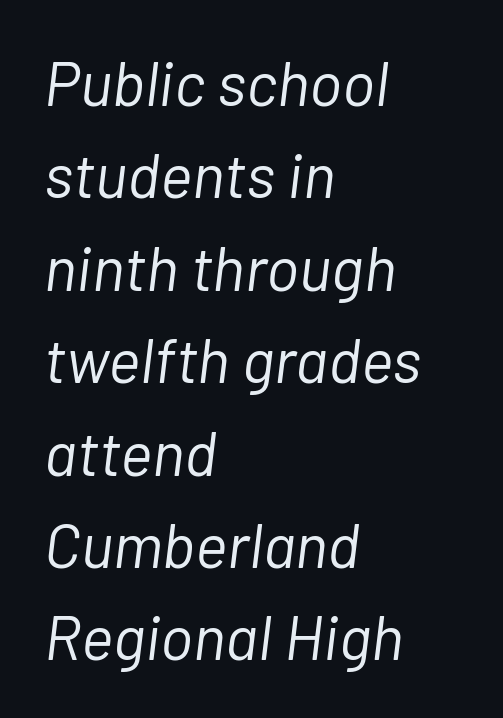
The image shows 62 px light type, italic (leaning right); set left-aligned, normal line spacing (1.49x), normal letter spacing, not underlined; low stroke contrast and a medium x-height.
